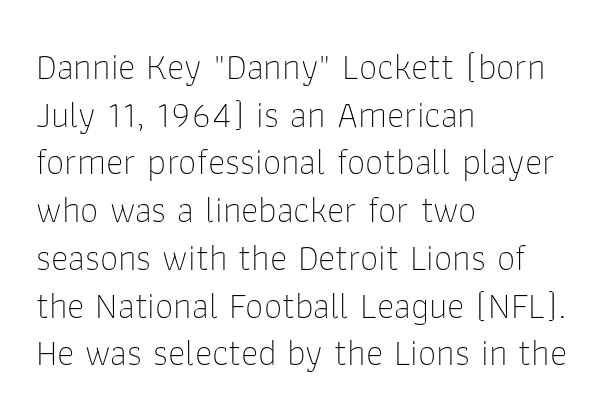
The image shows 37 px thin sans-serif type, upright; set left-aligned, normal line spacing (1.29x), normal letter spacing, not underlined; low stroke contrast and a medium x-height.
